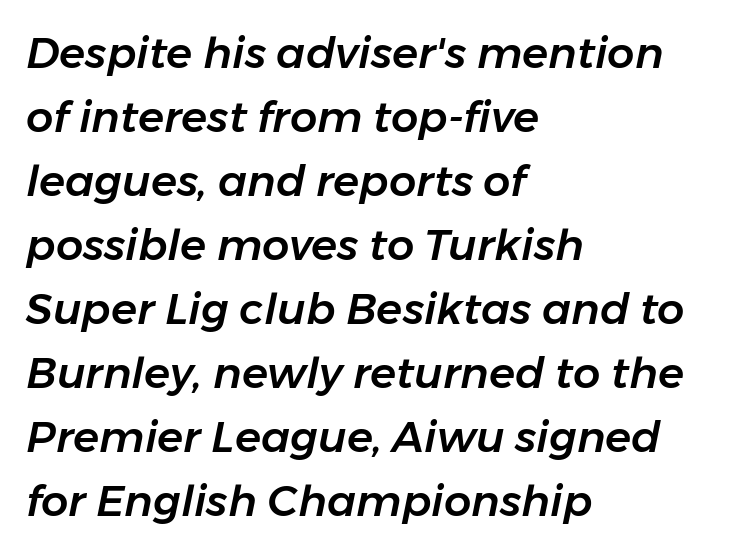
Is this a fixed-width face? No — the glyphs have proportional, varying widths. The space directly below the letters is spotless. The axis of the letterforms is tilted away from vertical. Does extra space separate the letters? No, they use regular spacing.
